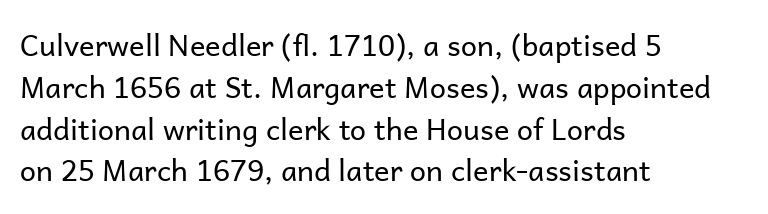
The image shows 29 px regular-weight sans-serif type, upright; set left-aligned, normal line spacing (1.44x), normal letter spacing, not underlined; low stroke contrast and a medium x-height.
